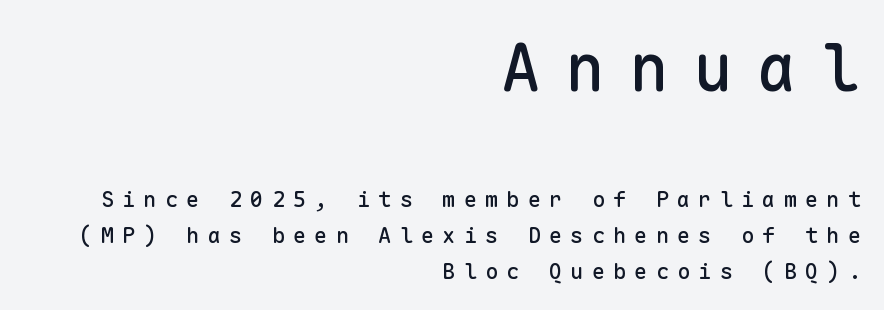
Q: Is the text italic (slanted)? A: No, it is upright.
Q: Is the typeface a serif or a sans-serif typeface? A: Sans-serif.
Q: Is the text underlined? A: No.
Q: How is the paragraph aligned? A: Right-aligned.
Q: Is the spacing between letters normal or unusually wide? A: Unusually wide.
Q: Is the spacing between lines tight, normal or loose? A: Normal.
Q: Which block of text is set in a larger size, the first (top) or the second (bottom)? A: The first (top) one.
Q: Width (condensed, normal, or wide)? A: Normal.
Q: Stroke contrast? A: Low.
Q: x-height? A: Medium.
Q: Monospaced? A: Yes.
